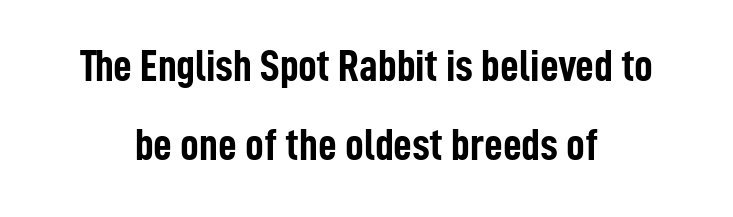
Q: Is the text bold? A: Yes.
Q: Is the text italic (slanted)? A: No, it is upright.
Q: Is the typeface a serif or a sans-serif typeface? A: Sans-serif.
Q: Is the text underlined? A: No.
Q: How is the paragraph aligned? A: Centered.
Q: Is the spacing between letters normal or unusually wide? A: Normal.
Q: Width (condensed, normal, or wide)? A: Condensed.
Q: Stroke contrast? A: Low.
Q: x-height? A: Medium.
Q: Monospaced? A: No.
